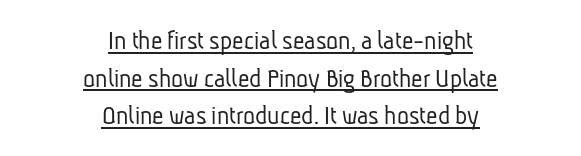
The passage shown is typeset with a sans-serif family. Check the space under the baseline: a stroke is drawn there. Think of a printed novel: that variable character pitch is what you see here. Vertical spacing — default. The paragraph shown floats in the horizontal middle. Is the letter spacing exaggerated? No — it looks like the ordinary default.
